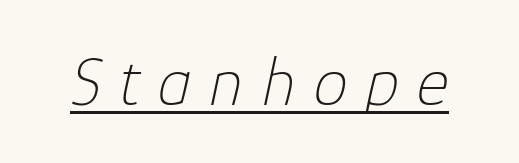
Caption: face not bold, strokes unweighted. If you drew a line through each stem, it would be angled. A typesetter would call this proportional, since set widths differ per character. Letter spacing: wide.
